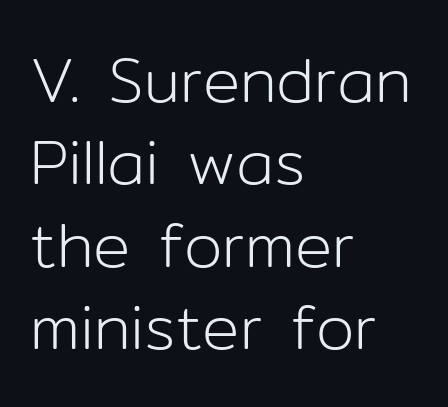
Is the block centered? No — it sits flush against the left margin. Style check: upright. Observe the absence of serifs on each vertical stroke in this sample. Students, note that the glyphs here touch the page at normal intervals.
